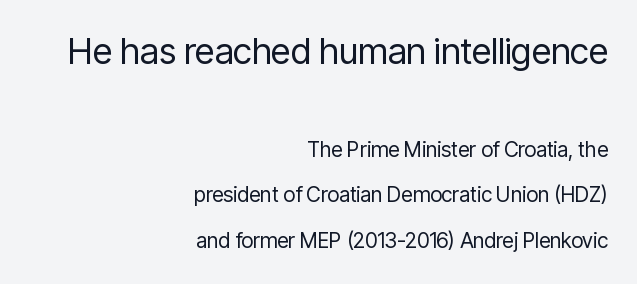
{"serif": "no", "italic": "no", "bold": "no", "weight": "regular", "width": "condensed", "stroke_contrast": "low", "x_height": "medium", "monospaced": "no", "underline": "no", "align": "right", "line_spacing": "loose", "line_spacing_ratio": 2.17, "letter_spacing": "normal", "letter_spacing_em": 0.0, "larger_block": "first", "size_ratio": 1.71, "glyph_px": 36}
